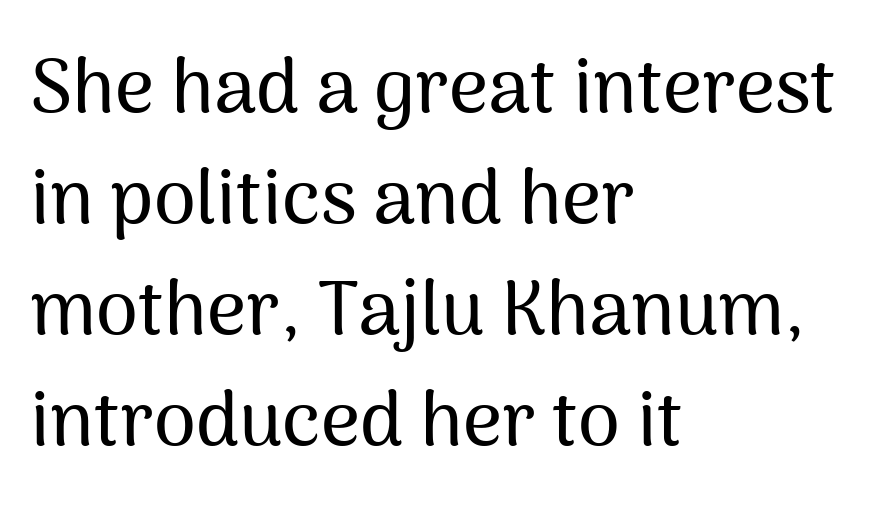
{"serif": "no", "italic": "no", "width": "normal", "stroke_contrast": "medium", "x_height": "medium", "monospaced": "no", "underline": "no", "align": "left", "line_spacing": "normal", "line_spacing_ratio": 1.46, "letter_spacing": "normal", "letter_spacing_em": 0.0, "glyph_px": 76}
